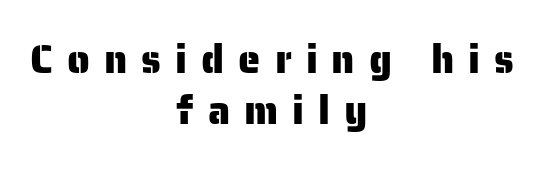
{"serif": "no", "italic": "no", "width": "normal", "stroke_contrast": "low", "x_height": "medium", "monospaced": "no", "underline": "no", "align": "center", "line_spacing": "normal", "line_spacing_ratio": 1.27, "letter_spacing": "wide", "letter_spacing_em": 0.35, "glyph_px": 40}
